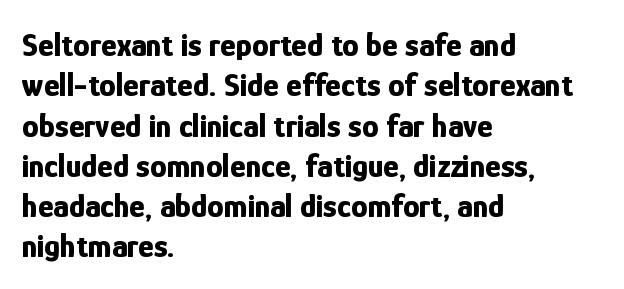
The image shows 33 px bold, condensed sans-serif type, upright; set left-aligned, line spacing 1.22x, normal letter spacing, not underlined; low stroke contrast and a medium x-height.
